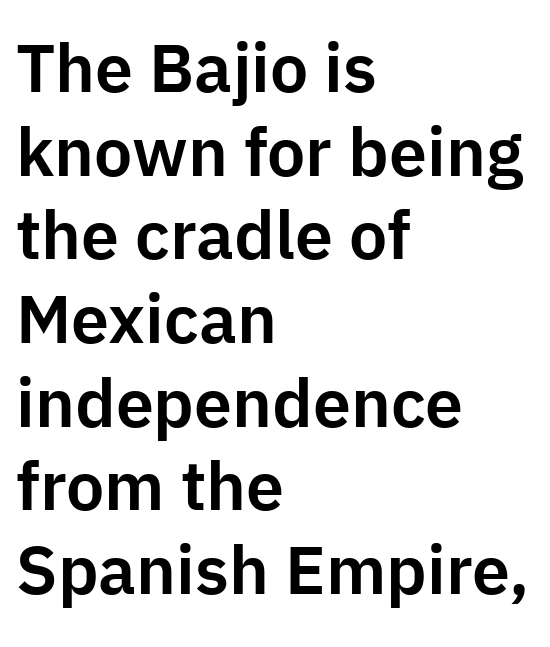
Q: Is the text italic (slanted)? A: No, it is upright.
Q: Is the typeface a serif or a sans-serif typeface? A: Sans-serif.
Q: Is the text underlined? A: No.
Q: How is the paragraph aligned? A: Left-aligned.
Q: Is the spacing between letters normal or unusually wide? A: Normal.
Q: Width (condensed, normal, or wide)? A: Normal.
Q: Stroke contrast? A: Low.
Q: x-height? A: Medium.
Q: Monospaced? A: No.
